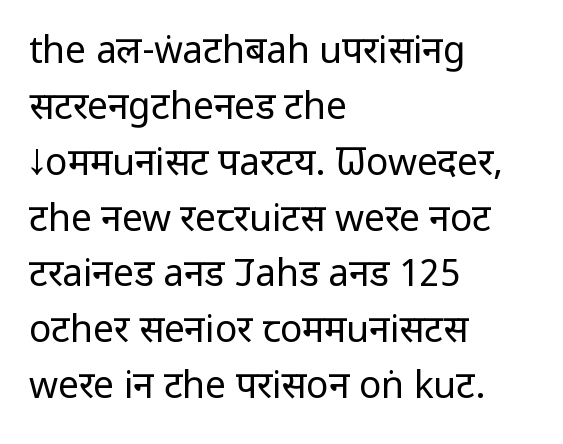
Posture: straight, roman, zero tilt. The words here are not underlined. Is this a fixed-width face? No — the glyphs have proportional, varying widths. These lines are composed in type without serifs.
